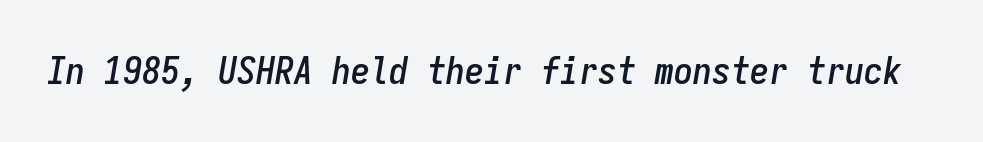
The image shows 38 px condensed type, italic (leaning right), monospaced; set normal letter spacing, not underlined; low stroke contrast and a medium x-height.
